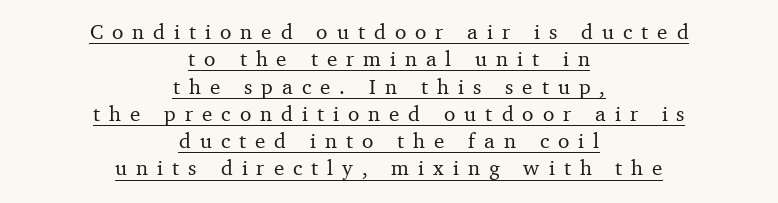
{"italic": "no", "underline": "yes", "align": "center", "line_spacing": "normal", "line_spacing_ratio": 1.3, "letter_spacing": "wide", "letter_spacing_em": 0.43, "glyph_px": 21}
